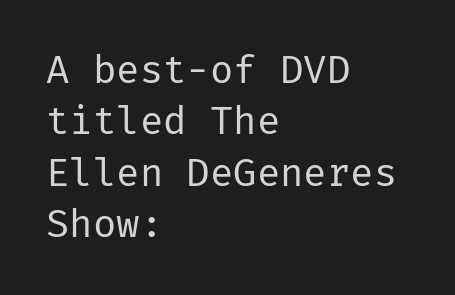
The image shows 39 px regular-weight sans-serif type, upright; set left-aligned, normal line spacing (1.32x), normal letter spacing, not underlined; low stroke contrast and a medium x-height.
